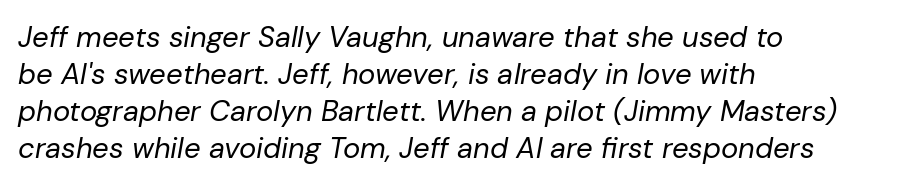
The image shows 29 px regular-weight type, italic (leaning right); set left-aligned, normal line spacing (1.28x), normal letter spacing, not underlined; low stroke contrast and a medium x-height.
